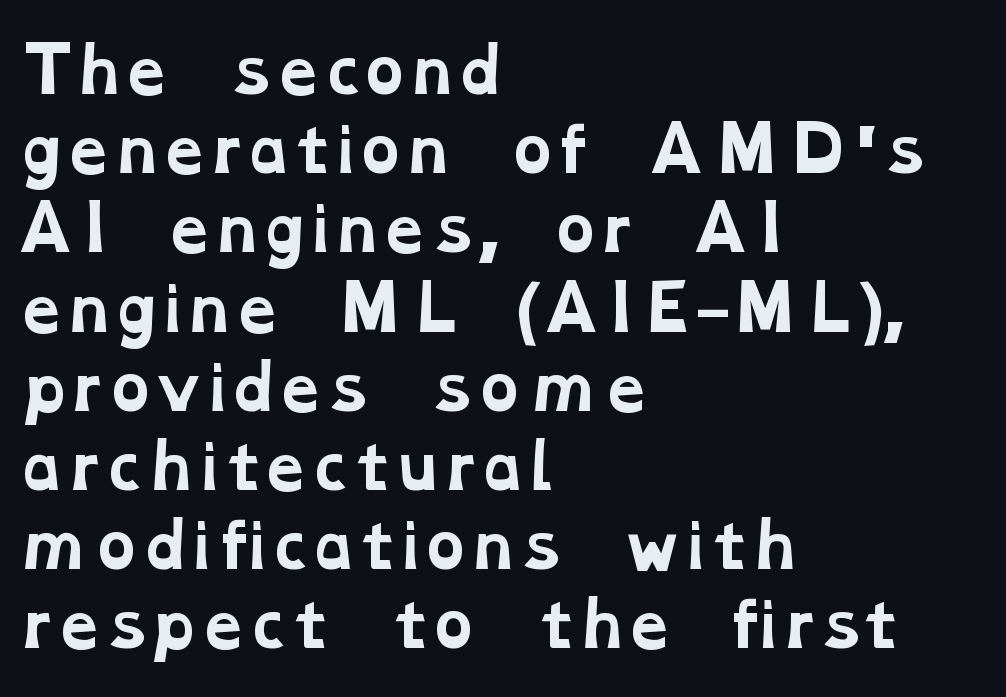
Q: Is the text bold? A: Yes.
Q: Is the typeface a serif or a sans-serif typeface? A: Serif.
Q: Is the text underlined? A: No.
Q: How is the paragraph aligned? A: Left-aligned.
Q: Is the spacing between letters normal or unusually wide? A: Normal.
Q: Is the spacing between lines tight, normal or loose? A: Normal.
Q: Width (condensed, normal, or wide)? A: Wide.
Q: Stroke contrast? A: Low.
Q: x-height? A: Medium.
Q: Monospaced? A: No.
